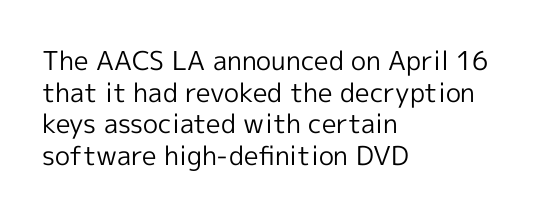
Nope, not italic — everything's standing straight. The font is comparable to plain body text, perhaps lighter. Inter-character spacing is left at the font's built-in metrics. The zone under the glyphs is completely vacant. These lines are set flush left with a ragged right edge.
